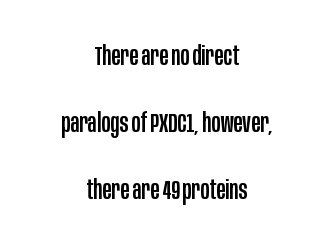
Q: Is the text italic (slanted)? A: No, it is upright.
Q: Is the text underlined? A: No.
Q: How is the paragraph aligned? A: Centered.
Q: Is the spacing between letters normal or unusually wide? A: Normal.
Q: Is the spacing between lines tight, normal or loose? A: Loose.
